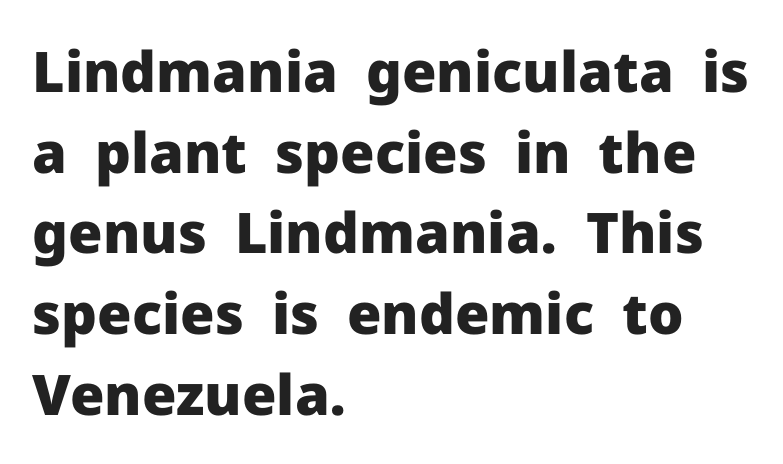
Q: Is the text bold? A: Yes.
Q: Is the text italic (slanted)? A: No, it is upright.
Q: Is the typeface a serif or a sans-serif typeface? A: Sans-serif.
Q: Is the text underlined? A: No.
Q: How is the paragraph aligned? A: Left-aligned.
Q: Is the spacing between letters normal or unusually wide? A: Normal.
Q: Is the spacing between lines tight, normal or loose? A: Normal.
Q: Width (condensed, normal, or wide)? A: Normal.
Q: Stroke contrast? A: Low.
Q: x-height? A: Medium.
Q: Monospaced? A: No.
